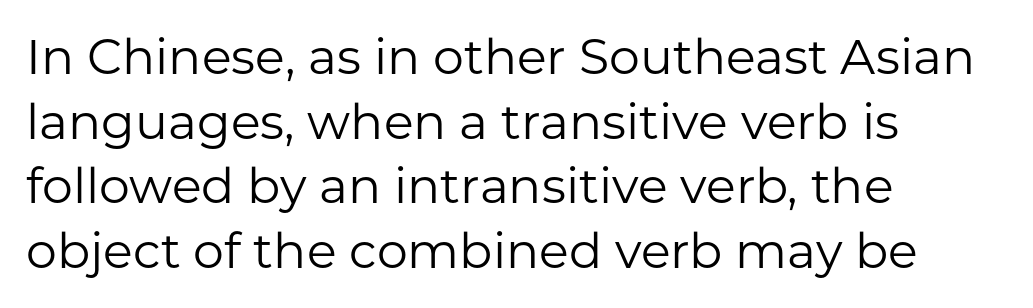
The image shows 49 px regular-weight sans-serif type, upright; set left-aligned, normal line spacing (1.32x), normal letter spacing, not underlined; low stroke contrast and a medium x-height.
